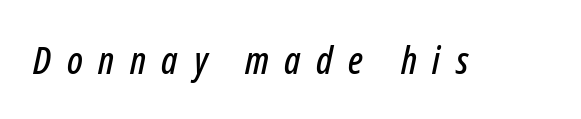
Q: Is the text italic (slanted)? A: Yes, it leans right by about 12 degrees.
Q: Is the text underlined? A: No.
Q: Is the spacing between letters normal or unusually wide? A: Unusually wide.
Q: Width (condensed, normal, or wide)? A: Condensed.
Q: Stroke contrast? A: Low.
Q: x-height? A: Medium.
Q: Monospaced? A: No.
